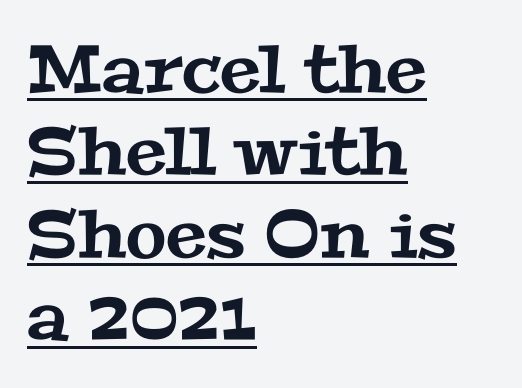
A typesetter would call this proportional, since set widths differ per character. One glance says typical: line gaps are just what's usual. Between one letter and the next there's only the usual sliver of space. In CSS terms this would be text-align: left. The designer went with a serif here, giving each stem small feet. This rendering features underlined lettering.
